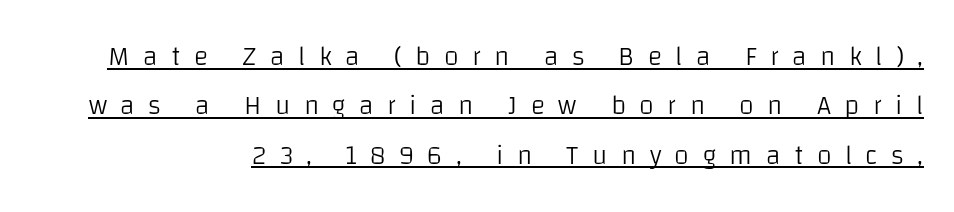
Q: Is the text bold? A: No.
Q: Is the text italic (slanted)? A: No, it is upright.
Q: Is the text underlined? A: Yes.
Q: How is the paragraph aligned? A: Right-aligned.
Q: Is the spacing between letters normal or unusually wide? A: Unusually wide.
